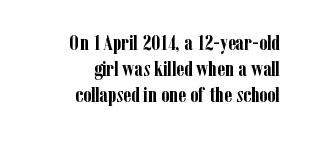
Q: Is the text bold? A: Yes.
Q: Is the text italic (slanted)? A: No, it is upright.
Q: Is the text underlined? A: No.
Q: How is the paragraph aligned? A: Right-aligned.
Q: Is the spacing between letters normal or unusually wide? A: Normal.
